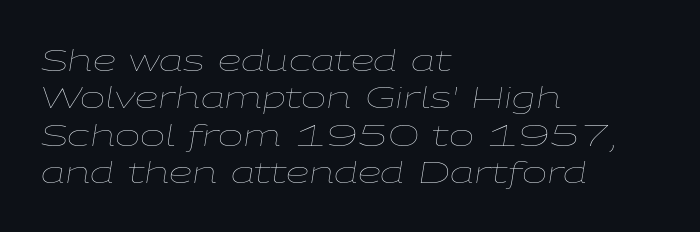
Q: Is the text bold? A: No.
Q: Is the text italic (slanted)? A: Yes, it leans right by about 9 degrees.
Q: Is the text underlined? A: No.
Q: How is the paragraph aligned? A: Left-aligned.
Q: Is the spacing between letters normal or unusually wide? A: Normal.
Q: Is the spacing between lines tight, normal or loose? A: Normal.
Q: Width (condensed, normal, or wide)? A: Wide.
Q: Stroke contrast? A: Low.
Q: x-height? A: Medium.
Q: Monospaced? A: No.
